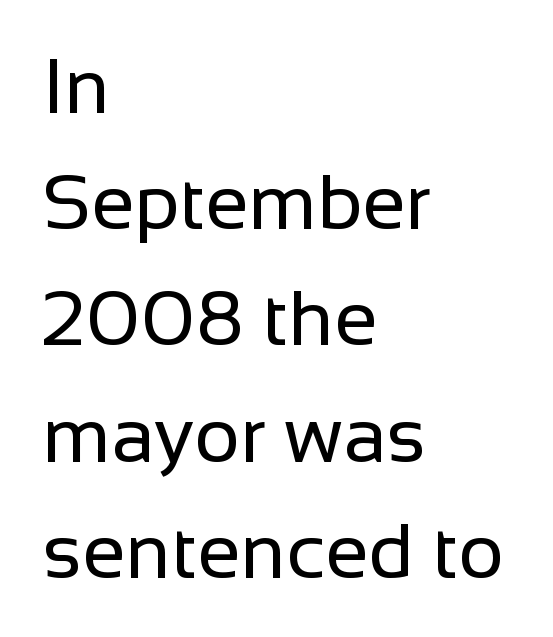
{"serif": "no", "italic": "no", "bold": "no", "weight": "regular", "width": "normal", "stroke_contrast": "low", "x_height": "medium", "monospaced": "no", "underline": "no", "align": "left", "line_spacing": "normal", "line_spacing_ratio": 1.49, "letter_spacing": "normal", "letter_spacing_em": 0.0, "glyph_px": 78}
